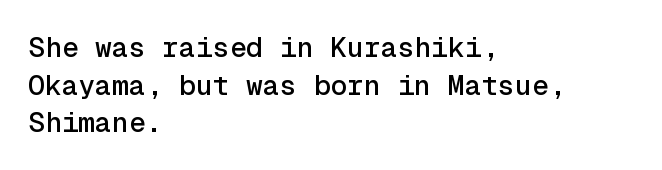
{"serif": "no", "italic": "no", "width": "normal", "x_height": "medium", "monospaced": "yes", "underline": "no", "align": "left", "line_spacing": "normal", "line_spacing_ratio": 1.34, "letter_spacing": "normal", "letter_spacing_em": 0.0, "glyph_px": 28}
